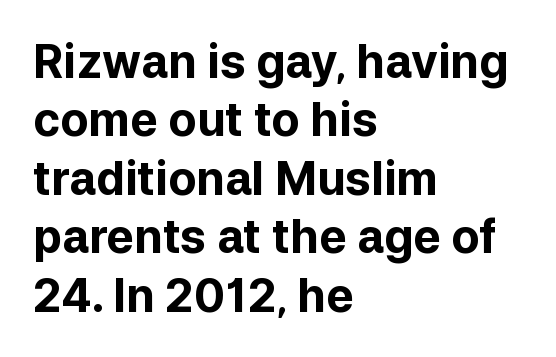
Think of a printed novel: that variable character pitch is what you see here. It's the straight-up-and-down kind of type. The designer left line spacing at the default. Left-aligned paragraph, ragged on the right. The letters are bold, with thick, heavy strokes. The font family rendered here belongs to the sans-serif group.
